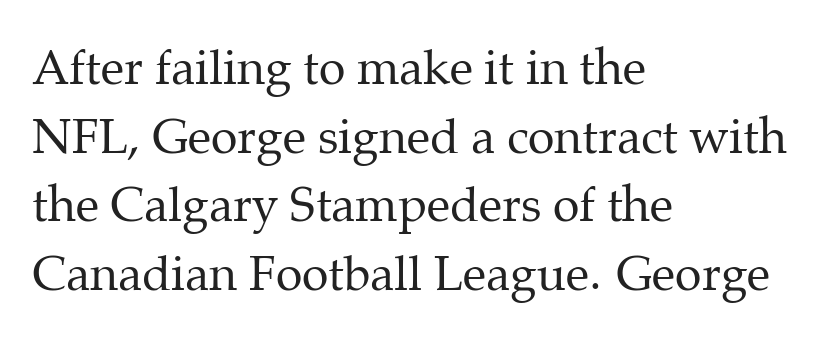
Q: Is the text bold? A: No.
Q: Is the text italic (slanted)? A: No, it is upright.
Q: Is the typeface a serif or a sans-serif typeface? A: Serif.
Q: Is the text underlined? A: No.
Q: How is the paragraph aligned? A: Left-aligned.
Q: Is the spacing between letters normal or unusually wide? A: Normal.
Q: Is the spacing between lines tight, normal or loose? A: Normal.
Q: Width (condensed, normal, or wide)? A: Normal.
Q: Stroke contrast? A: Medium.
Q: x-height? A: Medium.
Q: Monospaced? A: No.
